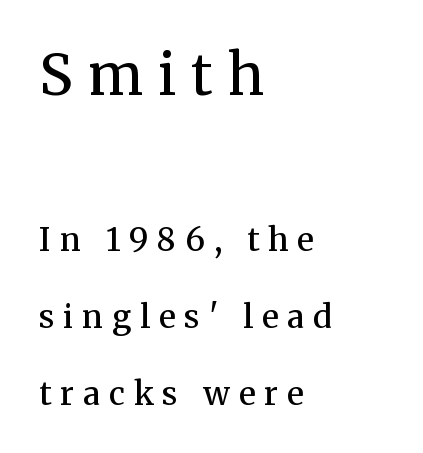
Q: Is the text bold? A: Semi-bold.
Q: Is the text italic (slanted)? A: No, it is upright.
Q: Is the typeface a serif or a sans-serif typeface? A: Serif.
Q: Is the text underlined? A: No.
Q: How is the paragraph aligned? A: Left-aligned.
Q: Is the spacing between letters normal or unusually wide? A: Unusually wide.
Q: Is the spacing between lines tight, normal or loose? A: Loose.
Q: Which block of text is set in a larger size, the first (top) or the second (bottom)? A: The first (top) one.
Q: Width (condensed, normal, or wide)? A: Normal.
Q: Stroke contrast? A: Medium.
Q: x-height? A: Medium.
Q: Monospaced? A: No.
